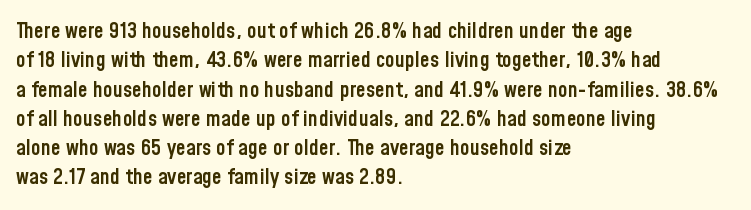
Unmarked baselines from the first word to the last. Does the copy run flush right? No — it runs flush left. Every stem runs plumb, perpendicular to the baseline. Each glyph is drawn with semibold strokes, heavier than normal yet not fully bold. The rendering keeps characters at their native spacing.
